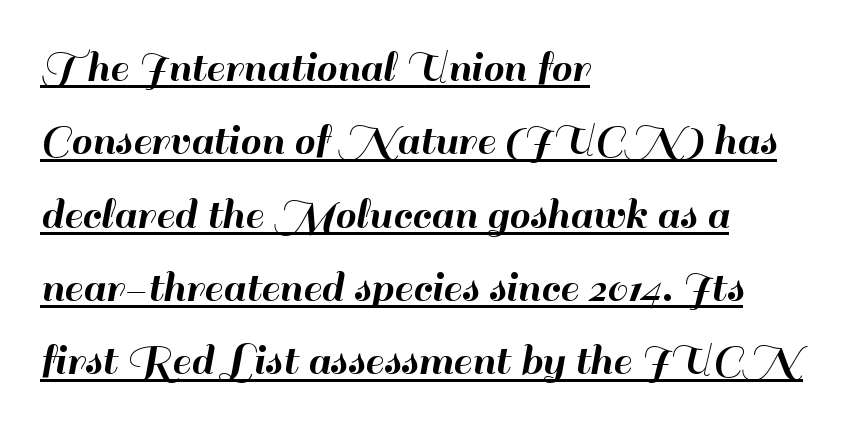
The image shows 47 px sans-serif type; set left-aligned, normal line spacing (1.56x), normal letter spacing, underlined; high stroke contrast and a small x-height.
